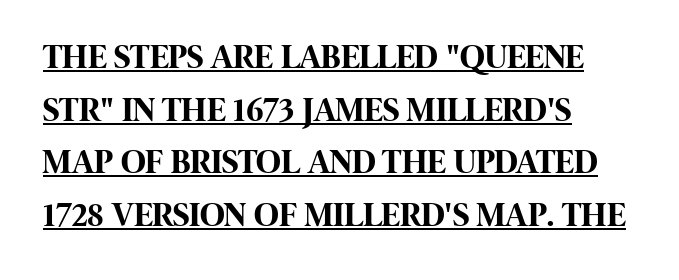
Q: Is the text bold? A: Yes.
Q: Is the text italic (slanted)? A: No, it is upright.
Q: Is the typeface a serif or a sans-serif typeface? A: Sans-serif.
Q: Is the text underlined? A: Yes.
Q: How is the paragraph aligned? A: Left-aligned.
Q: Is the spacing between letters normal or unusually wide? A: Normal.
Q: Is the spacing between lines tight, normal or loose? A: Normal.
Q: Width (condensed, normal, or wide)? A: Condensed.
Q: Stroke contrast? A: High.
Q: x-height? A: Large.
Q: Monospaced? A: No.
